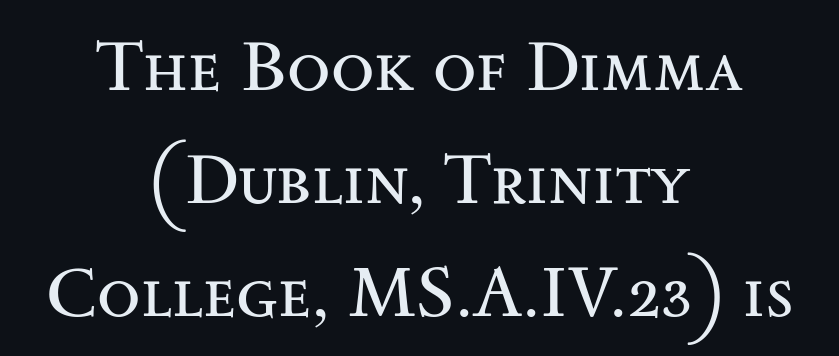
The image shows 71 px regular-weight, wide serif type, upright; set centered, normal line spacing (1.59x), normal letter spacing, not underlined; medium stroke contrast and a small x-height.
